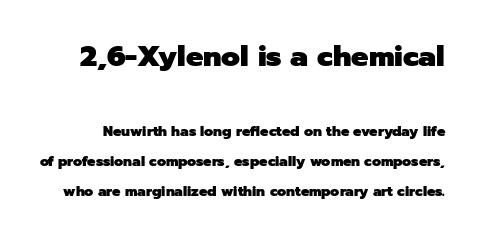
Horizontal bands of white between lines are thick stripes. Caption: standard tracking, unaltered. I'd call this a sans setting — the letters go barefoot. On the weight axis this lands at bold, roughly 700.
